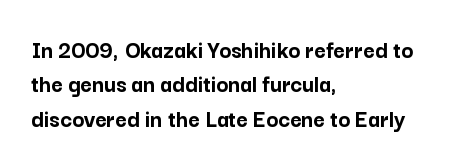
The image shows 25 px bold type, upright; set left-aligned, normal line spacing (1.38x), normal letter spacing, not underlined.
